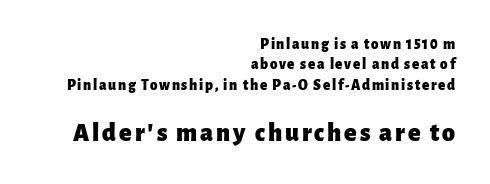
{"italic": "no", "bold": "yes", "underline": "no", "align": "right", "line_spacing": "normal", "line_spacing_ratio": 1.36, "larger_block": "second", "size_ratio": 1.73, "glyph_px": 26}
